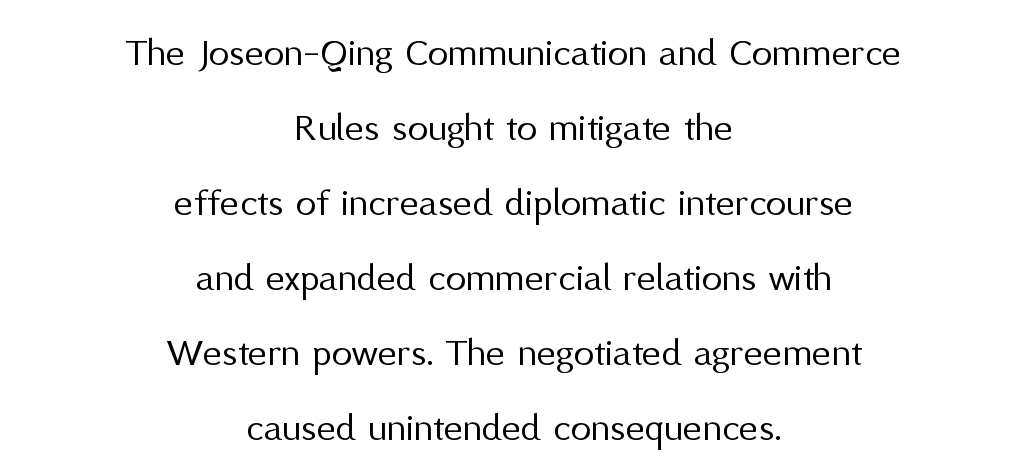
The image shows 41 px regular-weight sans-serif type, upright; set centered, line spacing 1.83x, normal letter spacing, not underlined; medium stroke contrast and a medium x-height.
